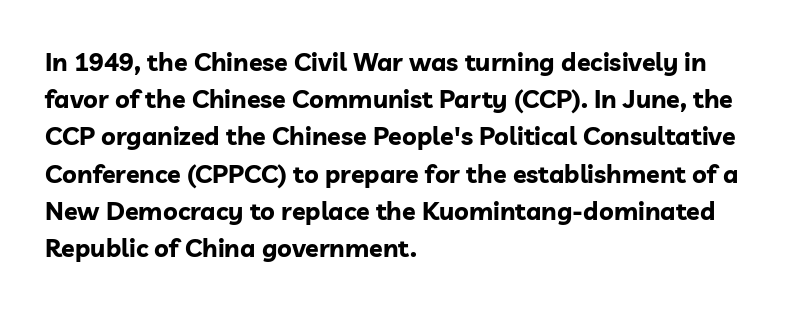
Italic: no, the glyphs are upright roman. Weight: bold. A typesetter would call this zero additional tracking. Does the copy run flush right? No — it runs flush left. In terms of leading, this rendering sits right in the middle. Quick note: underline off.
